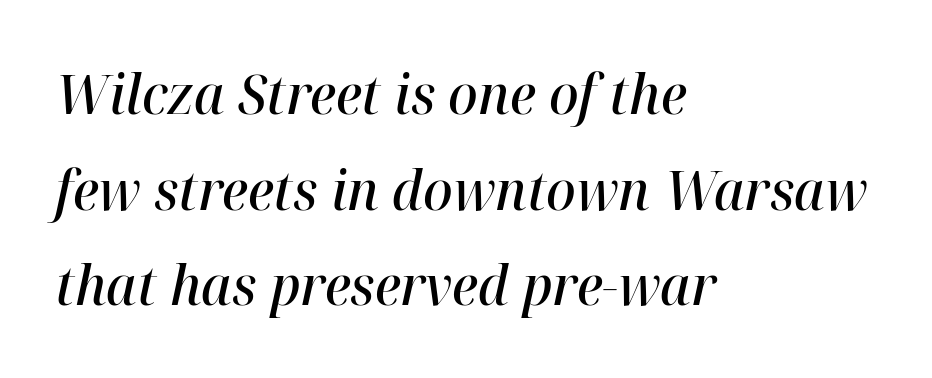
Decoration check: the copy has no underline. How heavy is the stroke? Medium-heavy — a semibold, shy of bold. All the whitespace from short lines collects on the right. The gaps between neighbouring characters are ordinary and unremarkable. Looking at the ascenders, they clearly lean.
